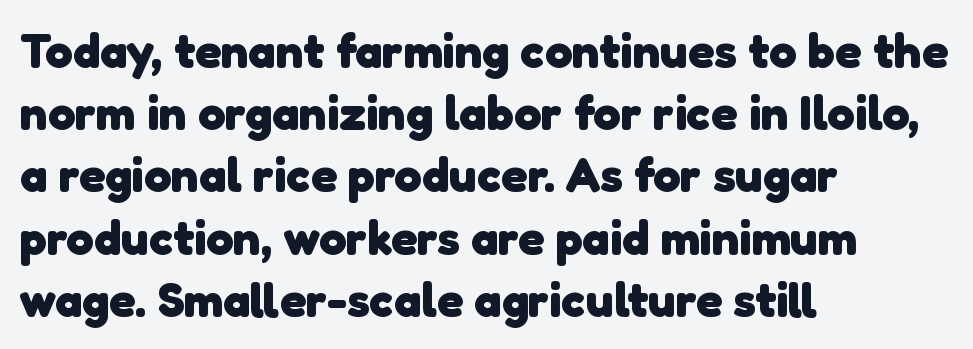
The image shows 49 px heavy sans-serif type; set left-aligned, normal line spacing (1.27x), normal letter spacing, not underlined; low stroke contrast and a medium x-height.
